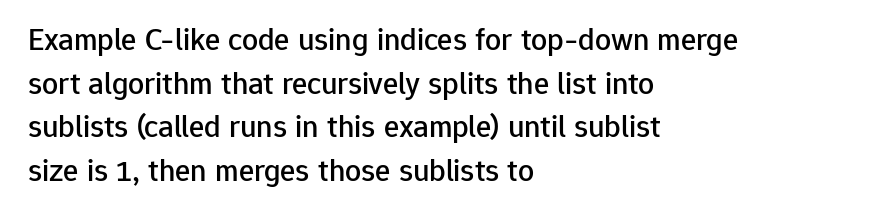
Q: Is the text italic (slanted)? A: No, it is upright.
Q: Is the typeface a serif or a sans-serif typeface? A: Sans-serif.
Q: Is the text underlined? A: No.
Q: How is the paragraph aligned? A: Left-aligned.
Q: Is the spacing between letters normal or unusually wide? A: Normal.
Q: Is the spacing between lines tight, normal or loose? A: Normal.
Q: Width (condensed, normal, or wide)? A: Normal.
Q: Stroke contrast? A: Low.
Q: x-height? A: Medium.
Q: Monospaced? A: No.
